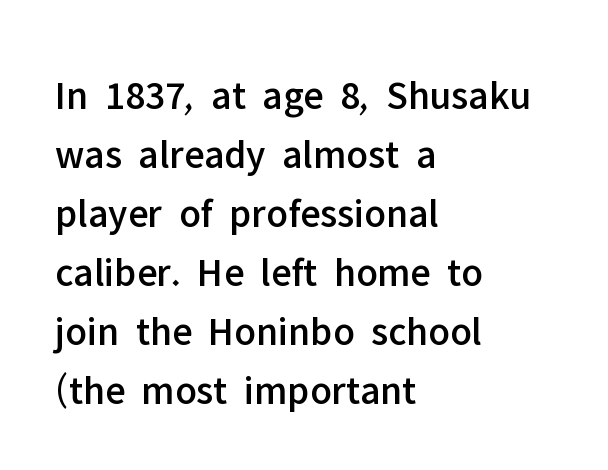
Q: Is the text italic (slanted)? A: No, it is upright.
Q: Is the typeface a serif or a sans-serif typeface? A: Sans-serif.
Q: Is the text underlined? A: No.
Q: How is the paragraph aligned? A: Left-aligned.
Q: Is the spacing between letters normal or unusually wide? A: Normal.
Q: Is the spacing between lines tight, normal or loose? A: Normal.
Q: Width (condensed, normal, or wide)? A: Normal.
Q: Stroke contrast? A: Low.
Q: x-height? A: Medium.
Q: Monospaced? A: No.
